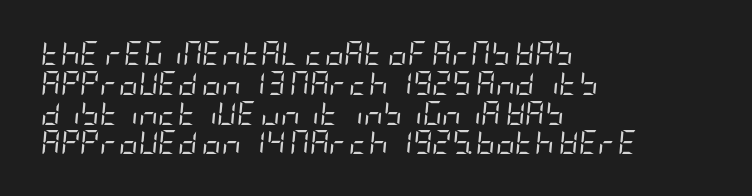
Type without underlining. Nothing unusual about the tracking: characters are spaced as the font intends. Each stroke keeps to a modest, everyday thickness or less. It's the slanting kind of type. Left-aligned paragraph, ragged on the right.
